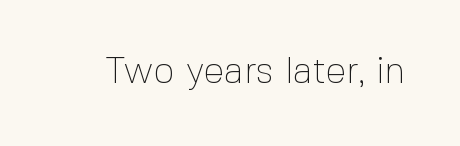
Q: Is the text bold? A: No.
Q: Is the text italic (slanted)? A: No, it is upright.
Q: Is the typeface a serif or a sans-serif typeface? A: Sans-serif.
Q: Is the text underlined? A: No.
Q: Is the spacing between letters normal or unusually wide? A: Normal.
Q: Width (condensed, normal, or wide)? A: Normal.
Q: x-height? A: Medium.
Q: Monospaced? A: No.
